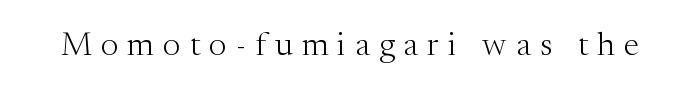
A typesetter would call this heavily tracked-out type. Character widths vary here, with narrow letters taking less room than wide ones. Notice how the stems are strictly vertical — no italics here. The weight tops out at a normal text grade. In terms of letterform style, serifs are clearly present. The strip under each line holds only bare page.
